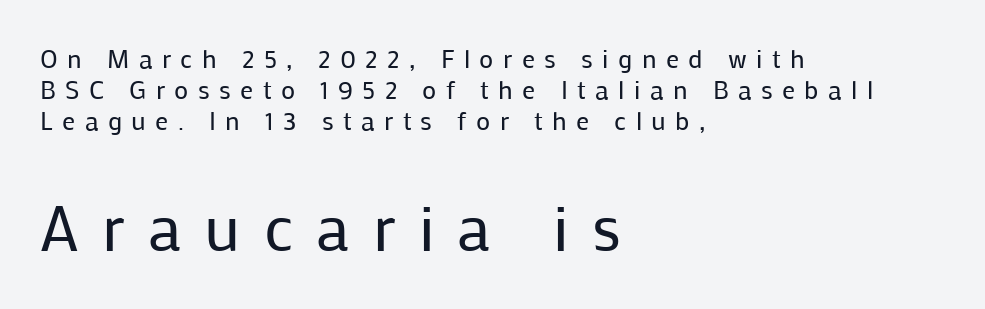
Unbolded letterforms with no extra heft. Note the varied advance widths — an 'i' is clearly narrower than an 'm'. Serifs: no, the terminals of the letterforms are clean. Between one letter and the next there's a generous, obvious gap. This sample is left-justified, so line endings fall wherever the words run out.
